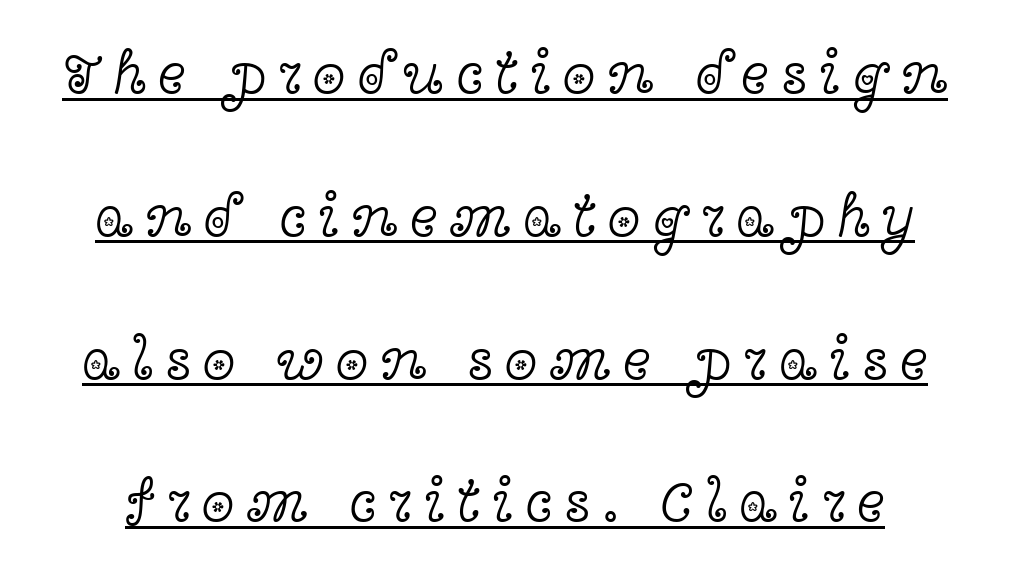
The image shows 60 px light, wide serif type; set loose line spacing (2.38x), underlined; a medium x-height.
